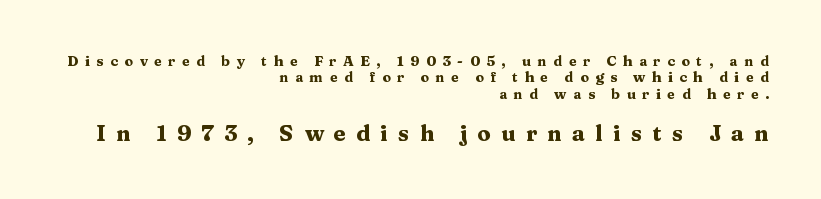
Of the two passages, the one underneath uses the larger point size. Compared with typical body copy, the letter spacing here is much looser. The paragraph shown leans on its right margin. Look at the stroke-to-counter ratio: heavy, a bold. If you drew a line through each stem, it would be perfectly vertical. Beneath every word, the page is bare.
